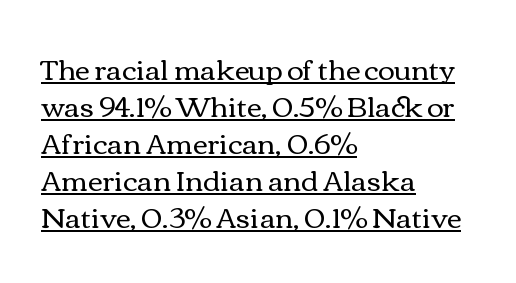
The image shows 28 px regular-weight, wide type, upright; set left-aligned, normal line spacing (1.32x), normal letter spacing, underlined; a medium x-height.
